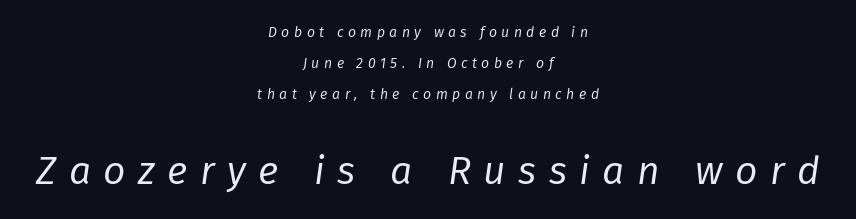
The image shows 39 px regular-weight type, italic (leaning right); set centered, loose line spacing (2.22x), unusually wide letter spacing (+0.32 em), not underlined; the second (bottom) block is 2.79x larger; low stroke contrast and a medium x-height.
